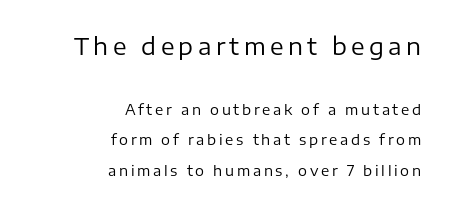
The space beneath each line is pristine and unruled. Reading top to bottom, the characters get smaller at the block break. The ragged edge is on the left, which tells us the setting is flush right. Weight class: somewhere from thin through regular.
